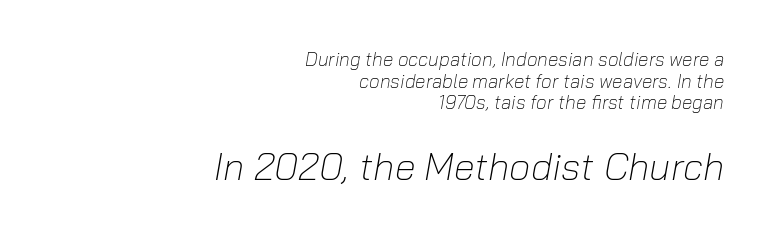
{"italic": "yes", "lean": "right", "slant_degrees": 10, "bold": "no", "weight": "light", "width": "normal", "stroke_contrast": "low", "x_height": "medium", "monospaced": "no", "underline": "no", "align": "right", "line_spacing": "tight", "line_spacing_ratio": 1.14, "letter_spacing": "normal", "letter_spacing_em": 0.0, "larger_block": "second", "size_ratio": 2.0, "glyph_px": 38}
